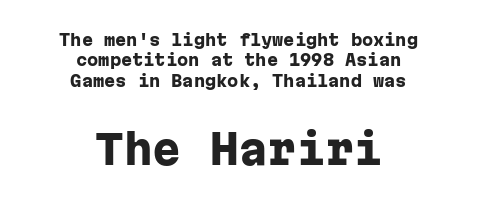
The image shows 41 px heavy sans-serif type, upright, monospaced; set centered, normal line spacing (1.27x), normal letter spacing, not underlined; the second (bottom) block is 2.56x larger; low stroke contrast and a medium x-height.
